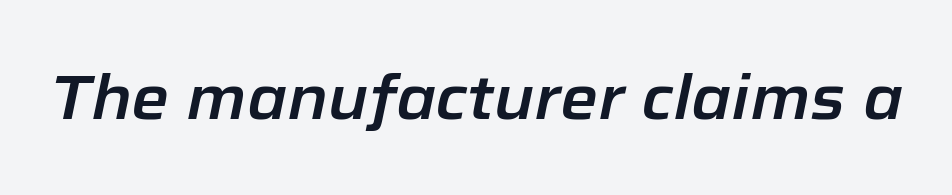
The image shows 61 px text type, italic (leaning right); set normal letter spacing, not underlined; low stroke contrast and a medium x-height.
